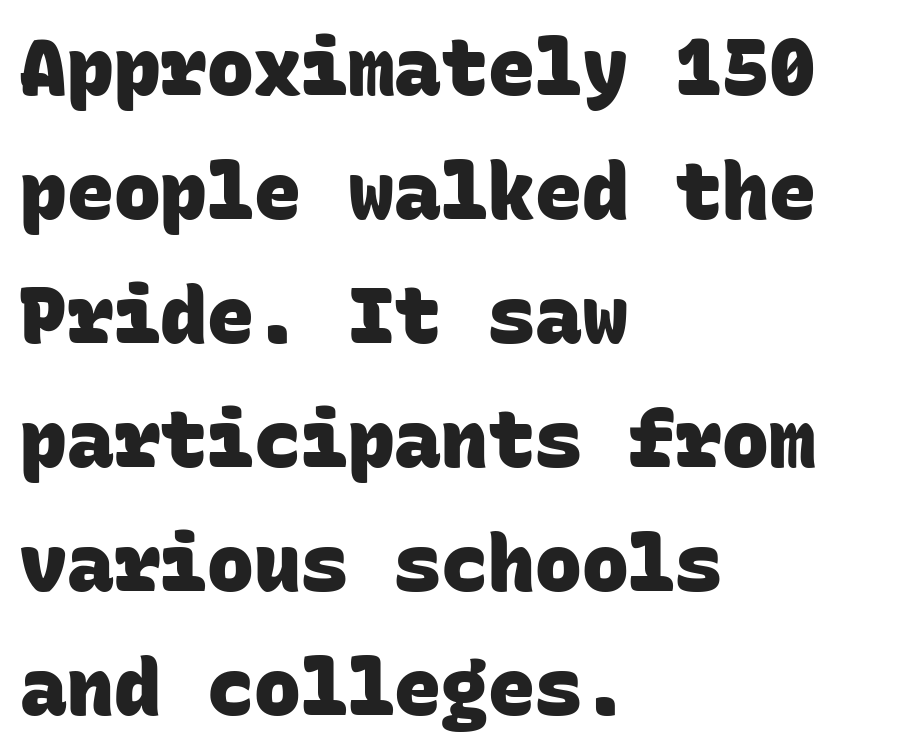
The image shows 78 px heavy sans-serif type, monospaced; set left-aligned, normal line spacing (1.59x), normal letter spacing, not underlined; low stroke contrast and a large x-height.
